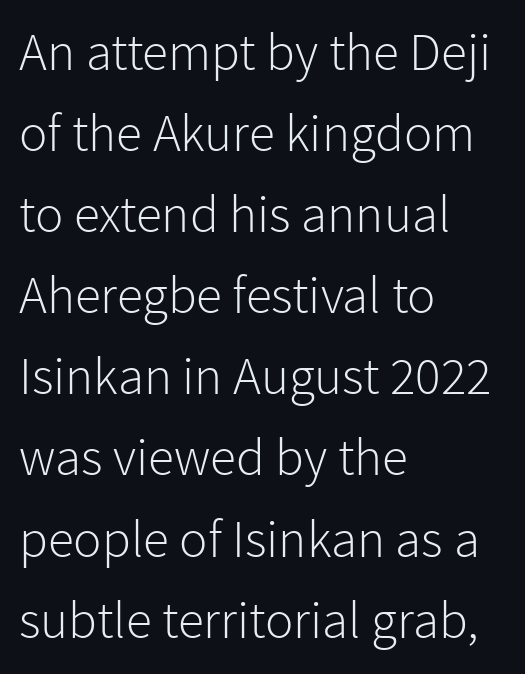
{"serif": "no", "italic": "no", "bold": "no", "weight": "light", "width": "normal", "stroke_contrast": "low", "x_height": "medium", "monospaced": "no", "underline": "no", "align": "left", "line_spacing": "normal", "line_spacing_ratio": 1.53, "letter_spacing": "normal", "letter_spacing_em": 0.0, "glyph_px": 53}
